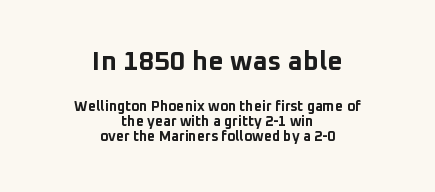
The font is running at its bold setting. The space between consecutive lines is stingy. The designer gave the opening block more size than the closing block. Underline: absent. The passage is arranged like a title page — every line centered.
